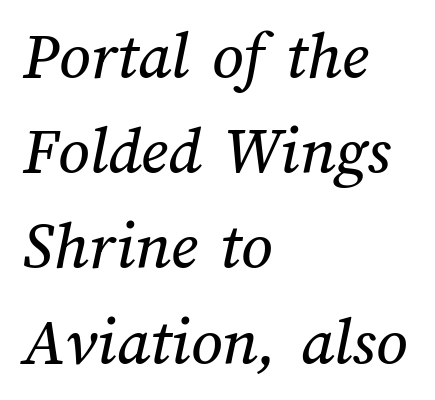
Q: Is the text underlined? A: No.
Q: How is the paragraph aligned? A: Left-aligned.
Q: Is the spacing between letters normal or unusually wide? A: Normal.
Q: Is the spacing between lines tight, normal or loose? A: Normal.
Q: Width (condensed, normal, or wide)? A: Normal.
Q: Stroke contrast? A: Medium.
Q: x-height? A: Medium.
Q: Monospaced? A: No.
